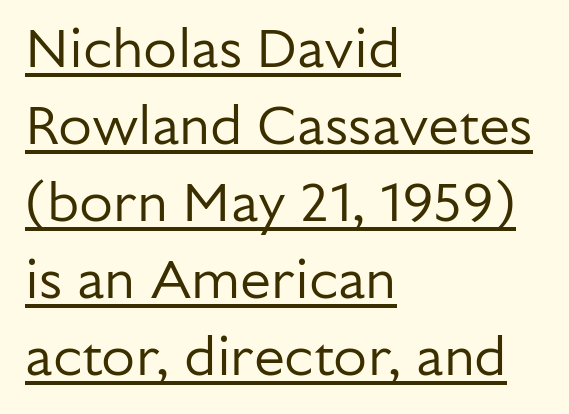
The image shows 55 px regular-weight sans-serif type, upright; set left-aligned, normal line spacing (1.4x), normal letter spacing, underlined; low stroke contrast and a medium x-height.
